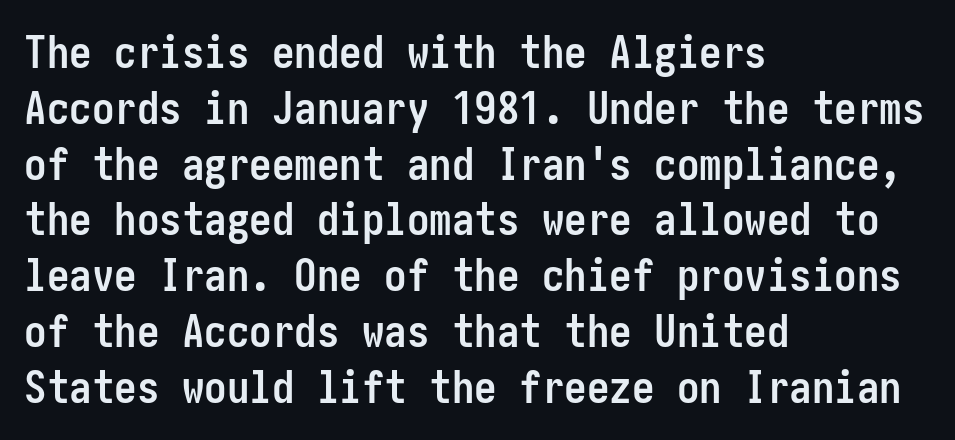
{"serif": "no", "italic": "no", "bold": "yes", "weight": "semibold", "width": "condensed", "stroke_contrast": "low", "x_height": "medium", "underline": "no", "align": "left", "line_spacing_ratio": 1.24, "letter_spacing": "normal", "letter_spacing_em": 0.0, "glyph_px": 45}
